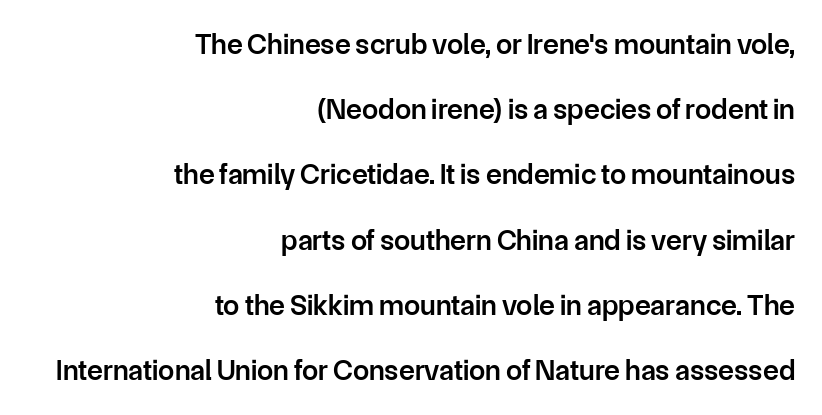
{"serif": "no", "italic": "no", "bold": "semi", "weight": "semibold", "width": "normal", "stroke_contrast": "low", "x_height": "medium", "monospaced": "no", "underline": "no", "align": "right", "line_spacing": "loose", "line_spacing_ratio": 2.25, "letter_spacing": "normal", "letter_spacing_em": 0.0, "glyph_px": 29}
